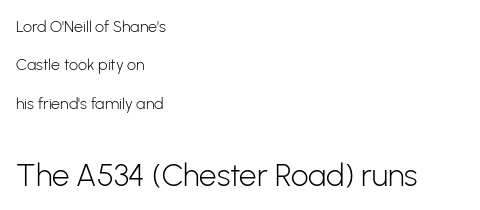
Q: Is the text bold? A: No.
Q: Is the text italic (slanted)? A: No, it is upright.
Q: Is the typeface a serif or a sans-serif typeface? A: Sans-serif.
Q: Is the text underlined? A: No.
Q: How is the paragraph aligned? A: Left-aligned.
Q: Is the spacing between letters normal or unusually wide? A: Normal.
Q: Is the spacing between lines tight, normal or loose? A: Loose.
Q: Which block of text is set in a larger size, the first (top) or the second (bottom)? A: The second (bottom) one.
Q: Width (condensed, normal, or wide)? A: Normal.
Q: Stroke contrast? A: Low.
Q: x-height? A: Medium.
Q: Monospaced? A: No.
